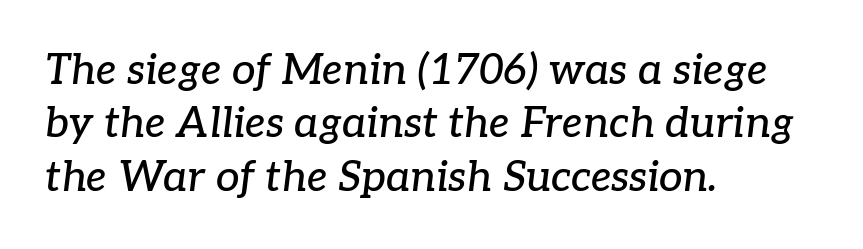
A typesetter would call this proportional, since set widths differ per character. The axis of the letterforms is tilted away from vertical. Any mark beneath the type? The region is blank. Are there feet on the stems? There are — it's a serif. A normal amount of white space separates one row of letters from the next. All the whitespace from short lines collects on the right.
